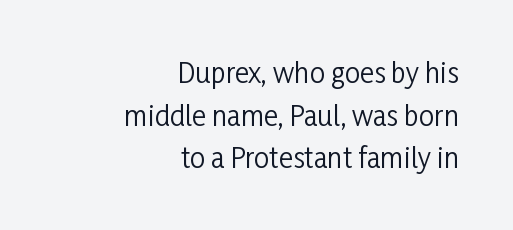
Plain, unruled lines of type. Students, note that the glyphs here touch the page at normal intervals. If you drew a ruler down the right edge, every line would touch it. The lines sit at an ordinary, default distance from one another.
